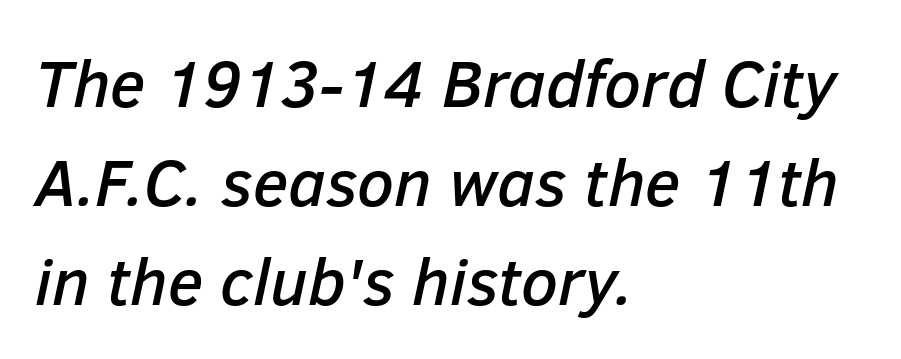
If you measured baseline to baseline, you'd find a middling distance. Looking at the ascenders, they clearly lean. The strip under each line holds only bare page. Characters follow at the spacing the type designer built in. The lines in this sample share a left origin and differ only in where they stop. The passage shown is typed in a proportional face where columns would drift.
